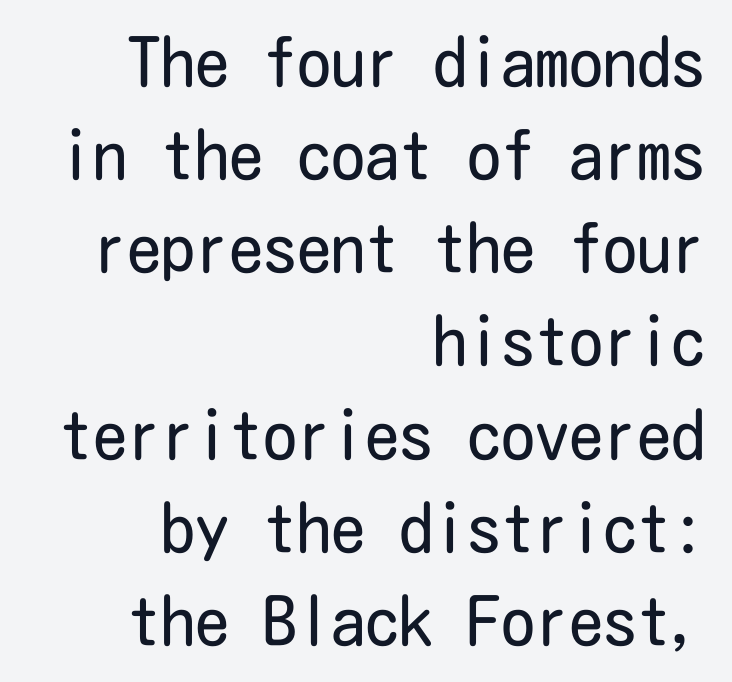
Plain, unruled lines of type. No heavy texture on the line: the type isn't bold. Do the letters lean? They stand straight. The lines sit at an ordinary, default distance from one another. In terms of letterspacing, this is plain default setting. The characters display no serif detailing; their extremities are plain.
